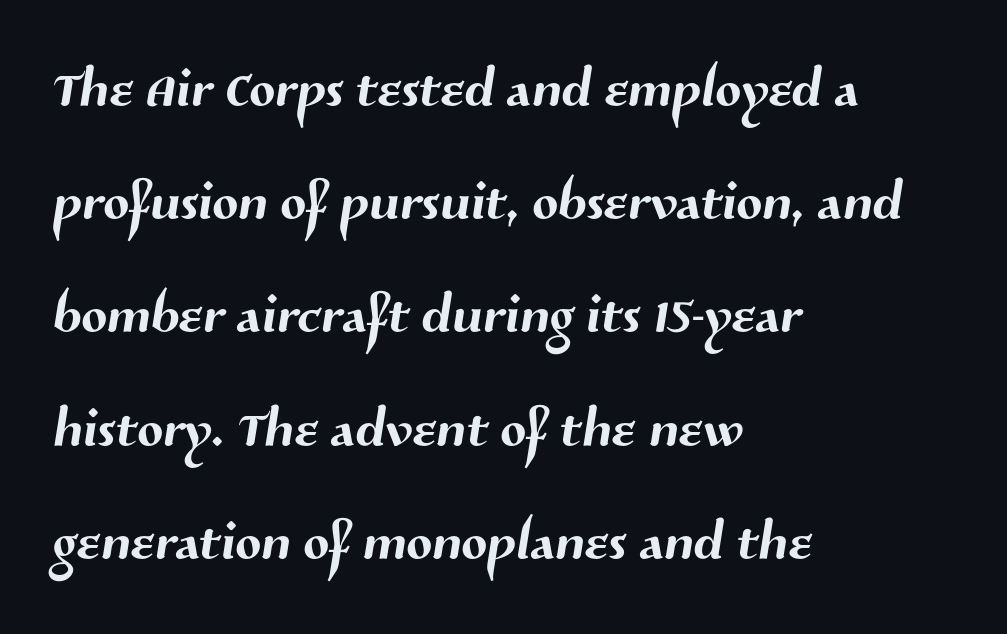
{"serif": "no", "width": "normal", "stroke_contrast": "medium", "x_height": "medium", "monospaced": "no", "underline": "no", "align": "left", "line_spacing": "normal", "line_spacing_ratio": 1.49, "letter_spacing": "normal", "letter_spacing_em": 0.0, "glyph_px": 76}
